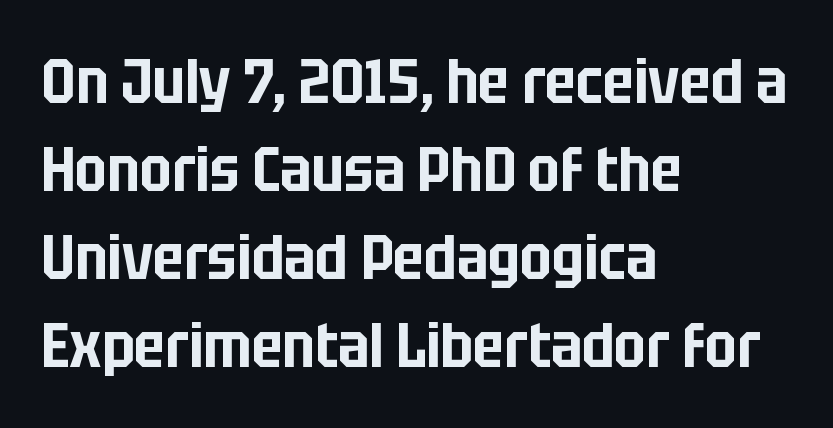
Characters follow at the spacing the type designer built in. Posture: vertical. Rows of type keep a routine distance in the vertical direction. Regarding serifs, this sample does without them.
